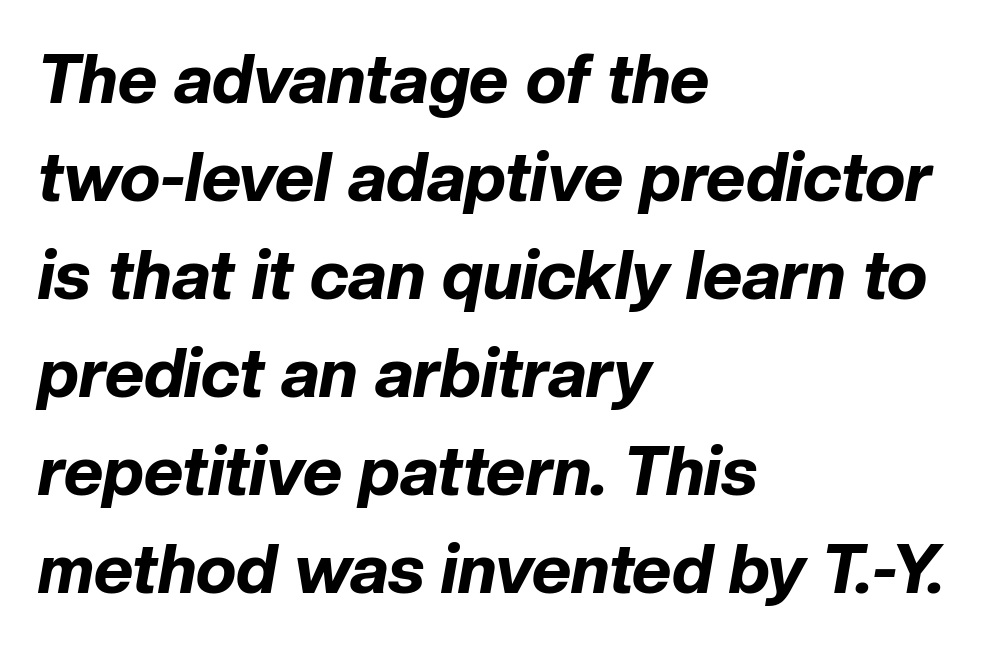
{"italic": "yes", "lean": "right", "slant_degrees": 10, "bold": "yes", "weight": "bold", "width": "normal", "stroke_contrast": "low", "x_height": "medium", "monospaced": "no", "underline": "no", "align": "left", "line_spacing": "normal", "line_spacing_ratio": 1.44, "letter_spacing": "normal", "letter_spacing_em": 0.0, "glyph_px": 68}
